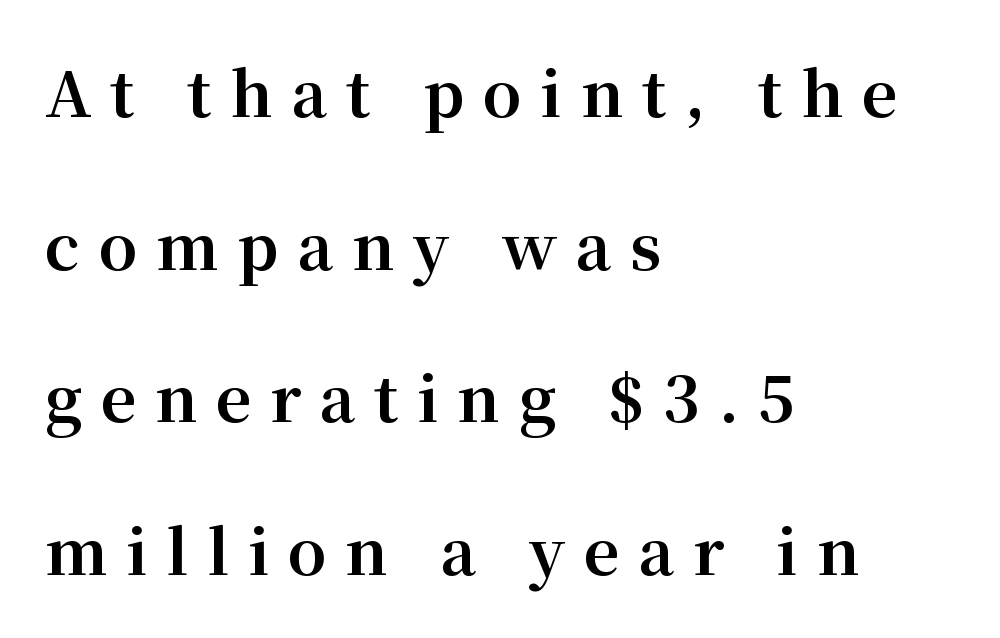
{"serif": "yes", "italic": "no", "bold": "yes", "weight": "bold", "width": "normal", "stroke_contrast": "medium", "x_height": "medium", "monospaced": "no", "underline": "no", "align": "left", "line_spacing": "loose", "line_spacing_ratio": 2.46, "letter_spacing": "wide", "letter_spacing_em": 0.3, "glyph_px": 62}
